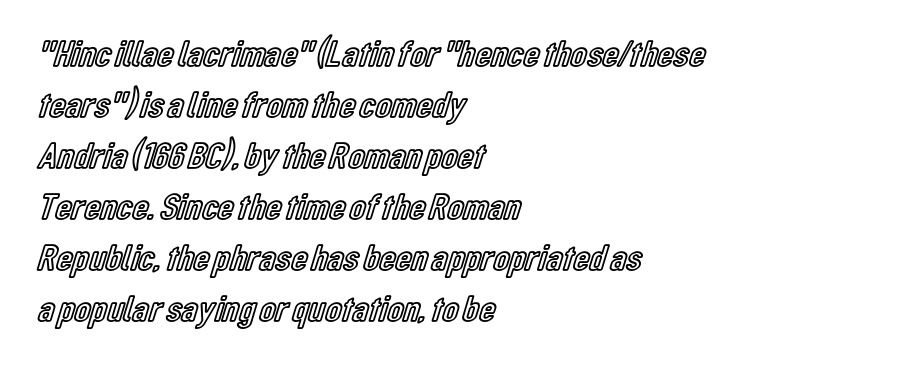
Q: Is the text italic (slanted)? A: Yes.
Q: Is the text underlined? A: No.
Q: How is the paragraph aligned? A: Left-aligned.
Q: Is the spacing between letters normal or unusually wide? A: Normal.
Q: Is the spacing between lines tight, normal or loose? A: Normal.
Q: Width (condensed, normal, or wide)? A: Condensed.
Q: x-height? A: Medium.
Q: Monospaced? A: No.
